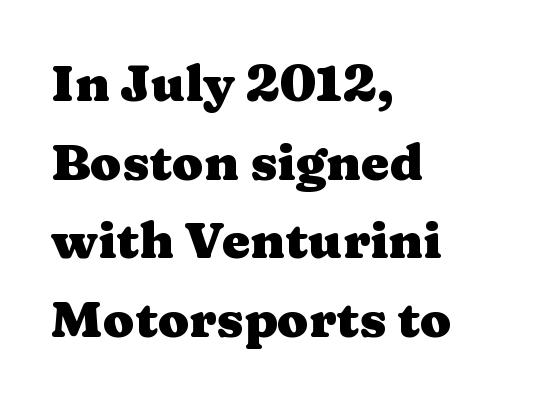
Unmarked baselines from the first word to the last. Quick note: not italic, upright. One glance says typical: line gaps are just what's usual. The letters advance in unequal steps, a hallmark of proportional type. Its strokes are broad and dark, the hallmark of bold type. Little horizontal feet cap the strokes, marking this as serif type.
